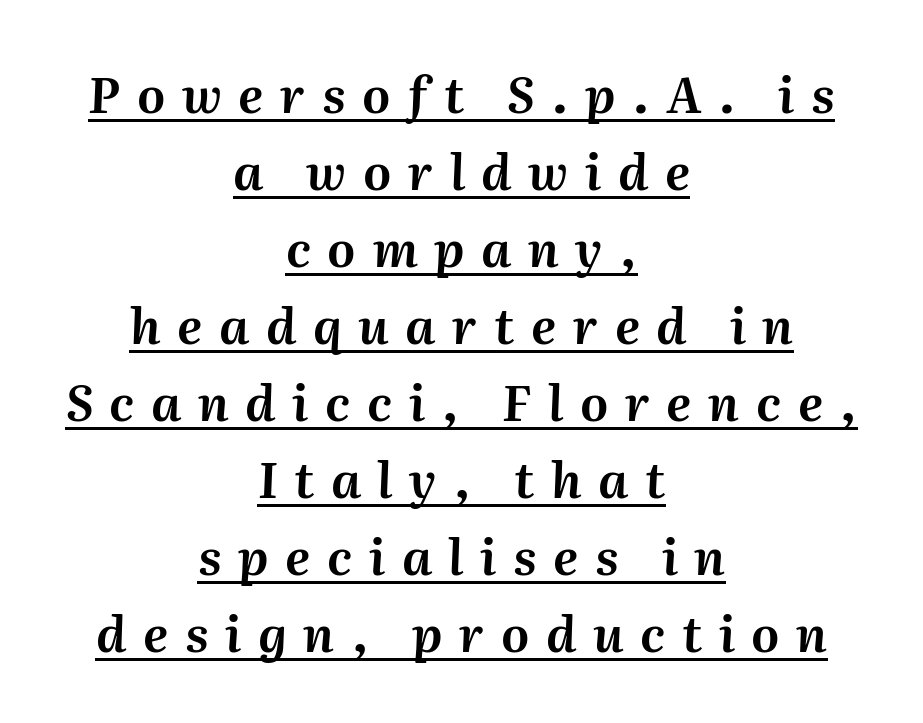
This sample keeps an unexceptional amount of space between lines. The lettering is marked with a stroke running underneath it. Notice how the passage keeps no hard edge, just a central spine. This sample has the flowing, uneven cadence of proportional lettering. If you drew a line through each stem, it would be angled. Honestly, the letter spacing is so wide it's the main thing you notice.
